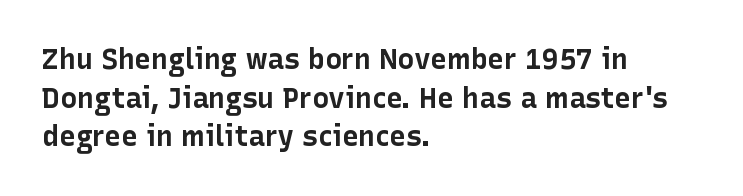
{"serif": "no", "italic": "no", "bold": "yes", "weight": "bold", "width": "normal", "stroke_contrast": "low", "x_height": "medium", "monospaced": "no", "underline": "no", "align": "left", "line_spacing": "normal", "line_spacing_ratio": 1.38, "letter_spacing": "normal", "letter_spacing_em": 0.0, "glyph_px": 28}
